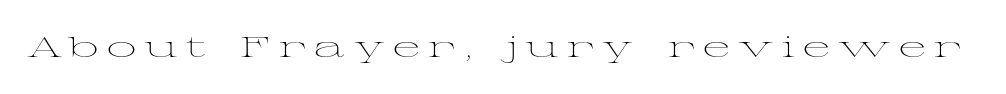
Q: Is the text bold? A: No.
Q: Is the text italic (slanted)? A: No, it is upright.
Q: Is the typeface a serif or a sans-serif typeface? A: Serif.
Q: Is the text underlined? A: No.
Q: Is the spacing between letters normal or unusually wide? A: Unusually wide.
Q: Width (condensed, normal, or wide)? A: Wide.
Q: Stroke contrast? A: Medium.
Q: x-height? A: Medium.
Q: Monospaced? A: No.
